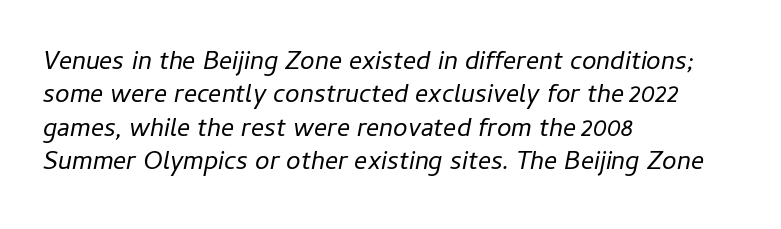
The passage is arranged the way most books set body copy — flush left. Does extra space separate the letters? No, they use regular spacing. A typesetter would call this leading conventional body-copy spacing. An italicized treatment has been applied to the whole sample.
